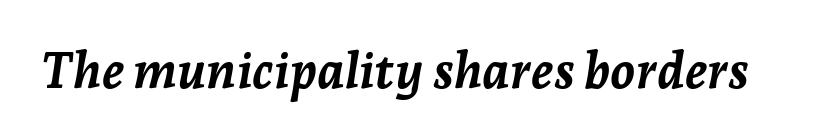
Q: Is the text bold? A: Yes.
Q: Is the text italic (slanted)? A: Yes, it leans right by about 7 degrees.
Q: Is the text underlined? A: No.
Q: Is the spacing between letters normal or unusually wide? A: Normal.
Q: Width (condensed, normal, or wide)? A: Normal.
Q: Stroke contrast? A: Low.
Q: x-height? A: Medium.
Q: Monospaced? A: No.
